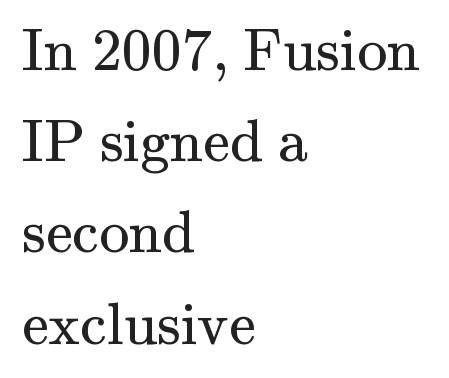
{"serif": "yes", "italic": "no", "bold": "no", "weight": "regular", "width": "normal", "stroke_contrast": "medium", "x_height": "small", "monospaced": "no", "underline": "no", "align": "left", "line_spacing": "normal", "line_spacing_ratio": 1.52, "letter_spacing": "normal", "letter_spacing_em": 0.0, "glyph_px": 60}
